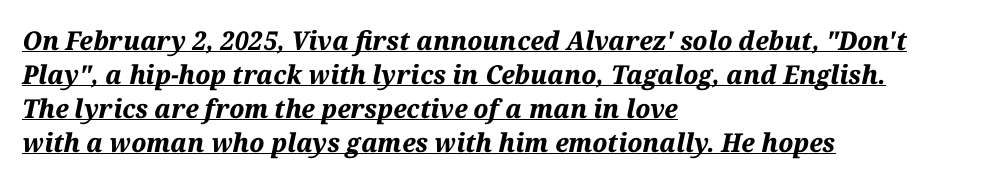
{"italic": "yes", "lean": "right", "slant_degrees": 12, "bold": "yes", "underline": "yes", "align": "left", "line_spacing": "normal", "line_spacing_ratio": 1.31, "letter_spacing": "normal", "letter_spacing_em": 0.0, "glyph_px": 26}
